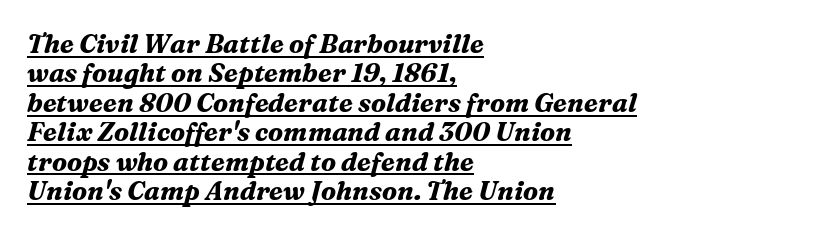
{"italic": "yes", "lean": "right", "slant_degrees": 16, "bold": "yes", "underline": "yes", "align": "left", "line_spacing": "tight", "line_spacing_ratio": 1.13, "letter_spacing": "normal", "letter_spacing_em": 0.0, "glyph_px": 26}
